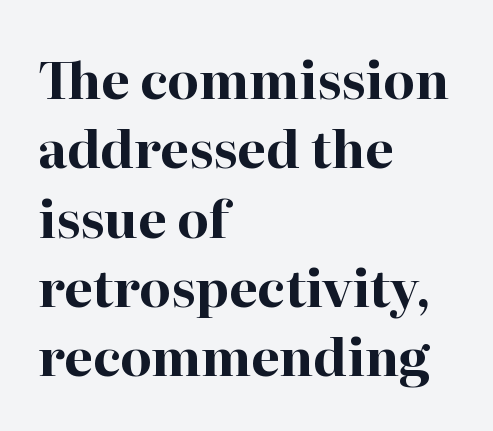
Q: Is the text bold? A: Yes.
Q: Is the text italic (slanted)? A: No, it is upright.
Q: Is the typeface a serif or a sans-serif typeface? A: Serif.
Q: Is the text underlined? A: No.
Q: How is the paragraph aligned? A: Left-aligned.
Q: Is the spacing between letters normal or unusually wide? A: Normal.
Q: Is the spacing between lines tight, normal or loose? A: Normal.
Q: Width (condensed, normal, or wide)? A: Normal.
Q: Stroke contrast? A: High.
Q: x-height? A: Medium.
Q: Monospaced? A: No.
